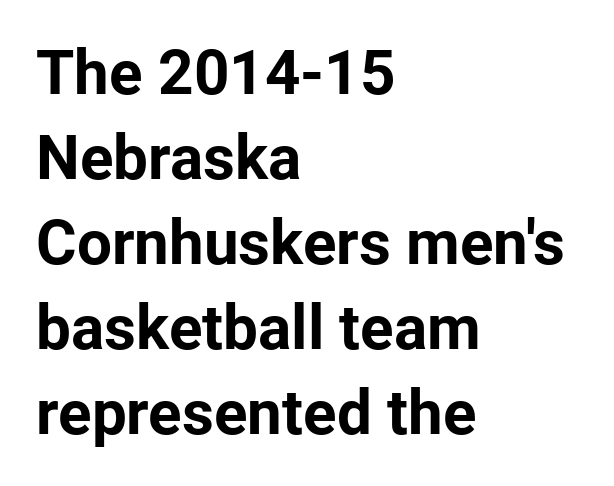
Every character sits straight up, as roman type does. The letters advance in unequal steps, a hallmark of proportional type. A sans-serif font was chosen for this passage. The face used here has the dense, thick strokes of a bold. Decoration check: the copy has no underline.
